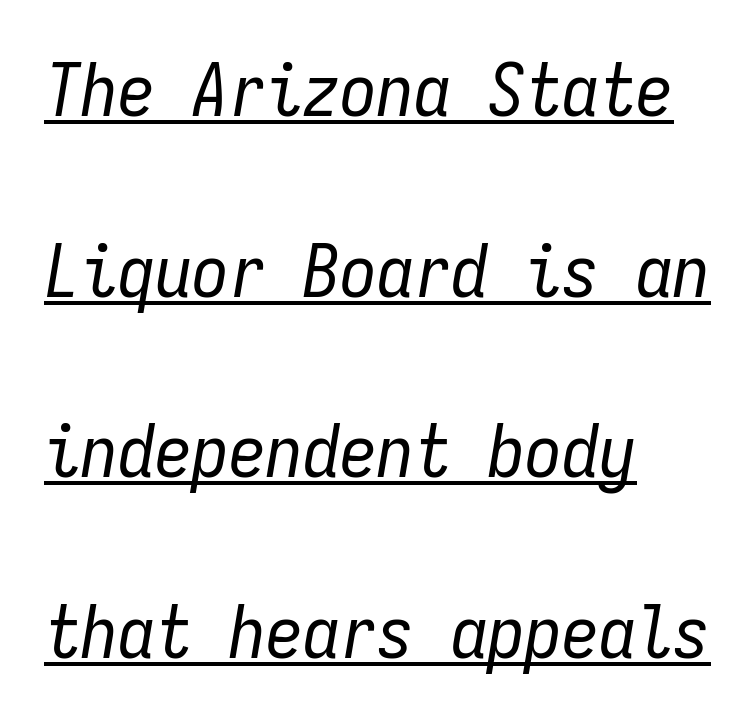
Q: Is the text bold? A: No.
Q: Is the text italic (slanted)? A: Yes, it leans right by about 9 degrees.
Q: Is the text underlined? A: Yes.
Q: How is the paragraph aligned? A: Left-aligned.
Q: Is the spacing between letters normal or unusually wide? A: Normal.
Q: Is the spacing between lines tight, normal or loose? A: Loose.
Q: Width (condensed, normal, or wide)? A: Condensed.
Q: Stroke contrast? A: Low.
Q: x-height? A: Medium.
Q: Monospaced? A: Yes.
